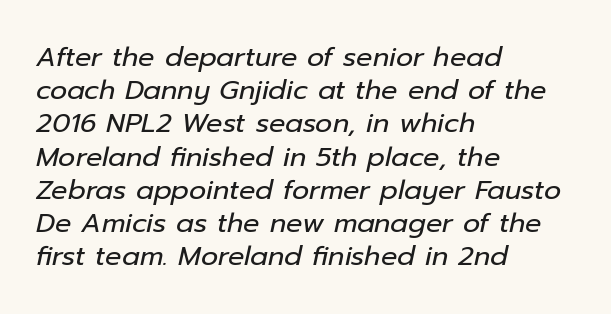
The image shows 27 px text type, italic (leaning right); set left-aligned, line spacing 1.23x, normal letter spacing, not underlined.
